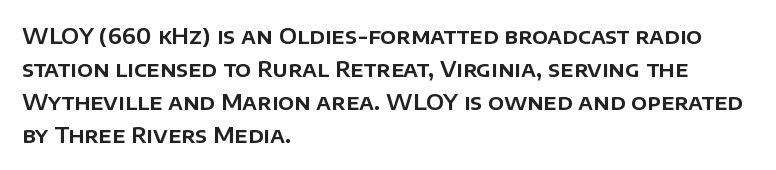
Do the letters lean? They stand straight. You could call the tracking neutral — neither tight nor loose. The passage shown is not underscored anywhere. The ragged edge is on the right, which tells us the setting is flush left. Students, observe: this is what conventionally led text looks like.
